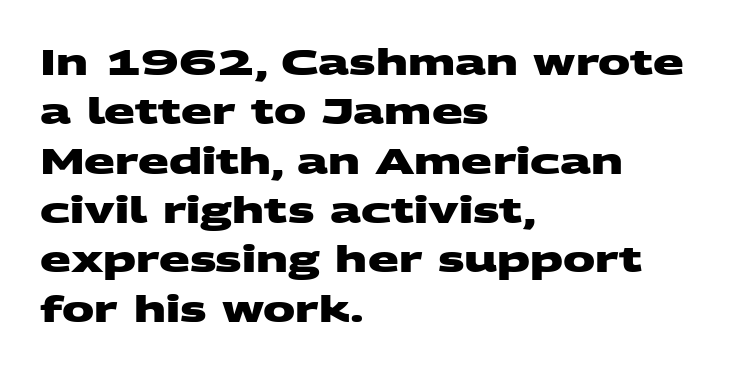
Does the type have serifs? No, each stem ends abruptly. The typesetting leans heavy: a genuine bold. The setting favours the left margin, as ordinary paragraphs usually do. Nothing unusual about the tracking: characters are spaced as the font intends.
